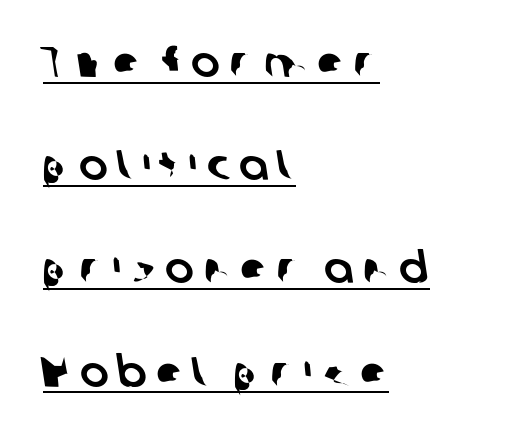
{"serif": "no", "width": "normal", "stroke_contrast": "low", "x_height": "medium", "monospaced": "no", "underline": "yes", "align": "left", "line_spacing": "loose", "line_spacing_ratio": 2.4, "letter_spacing": "wide", "letter_spacing_em": 0.22, "glyph_px": 43}
